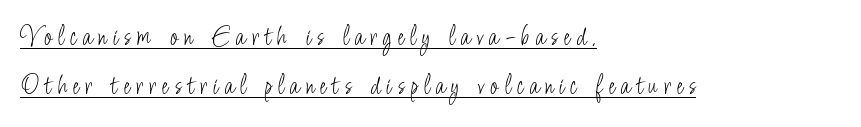
{"serif": "no", "bold": "no", "weight": "light", "width": "condensed", "stroke_contrast": "low", "x_height": "small", "monospaced": "no", "underline": "yes", "align": "left", "line_spacing": "normal", "line_spacing_ratio": 1.69, "letter_spacing": "wide", "letter_spacing_em": 0.2, "glyph_px": 29}
